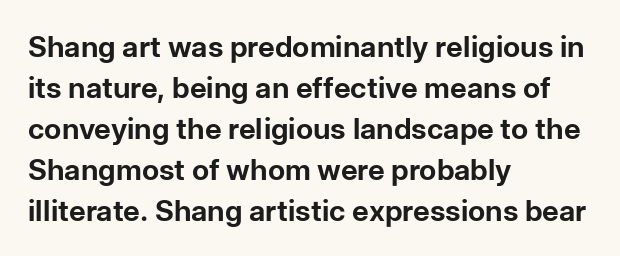
Observe the absence of serifs on each vertical stroke in this sample. These lines are rendered in a variable-pitch font. Quick note: not italic, upright. A dark, heavy texture on the line: the type is bold.
